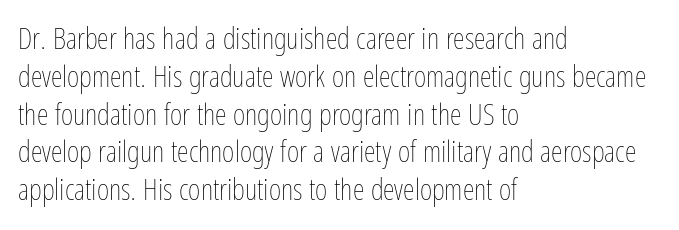
The image shows 30 px thin, condensed type, upright; set left-aligned, normal line spacing (1.26x), normal letter spacing, not underlined; low stroke contrast and a medium x-height.
